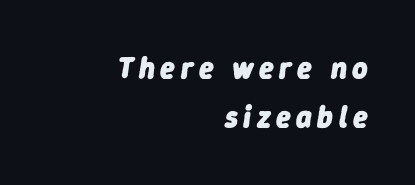
Words float on clear page, feet unadorned. Casual observation: everything's shoved over to the right. Weight: bold. The designer left line spacing at the default.
